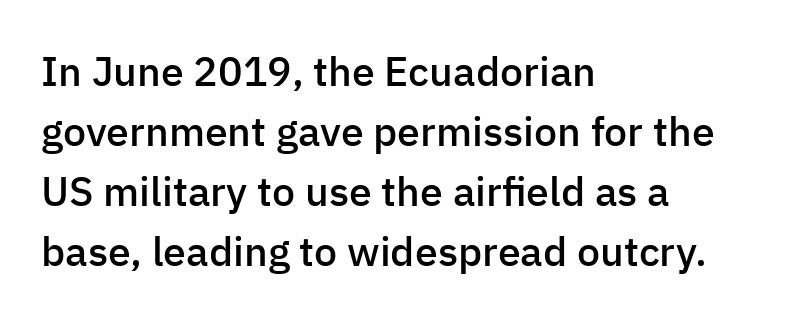
Q: Is the text bold? A: Semi-bold.
Q: Is the text italic (slanted)? A: No, it is upright.
Q: Is the typeface a serif or a sans-serif typeface? A: Sans-serif.
Q: Is the text underlined? A: No.
Q: How is the paragraph aligned? A: Left-aligned.
Q: Is the spacing between letters normal or unusually wide? A: Normal.
Q: Is the spacing between lines tight, normal or loose? A: Normal.
Q: Width (condensed, normal, or wide)? A: Normal.
Q: Stroke contrast? A: Low.
Q: x-height? A: Medium.
Q: Monospaced? A: No.
